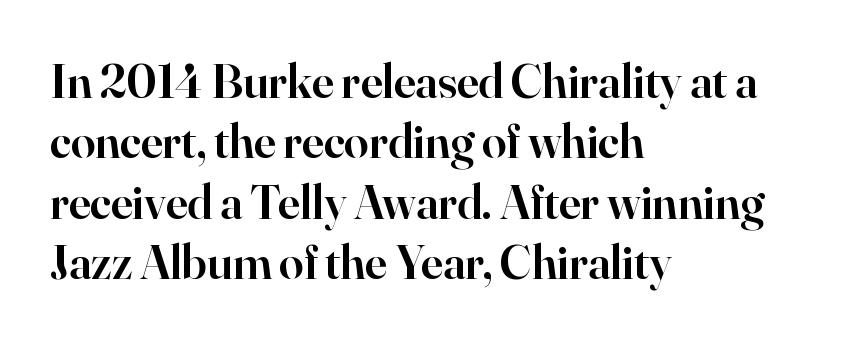
Italic? Not at all — the glyphs are vertical. Spacing between characters is what you'd get straight out of the box. On the weight axis this lands at semibold, roughly 600. Horizontally, the lines are justified to the leading edge only. The letters advance in unequal steps, a hallmark of proportional type.
